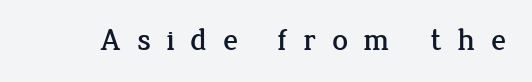
Look at the tracking — it's clearly loosened, letters drifting apart. Italic: no, the glyphs are upright roman. Examine the stroke ends and you'll spot serifs. Lines of text with bare space underneath.
